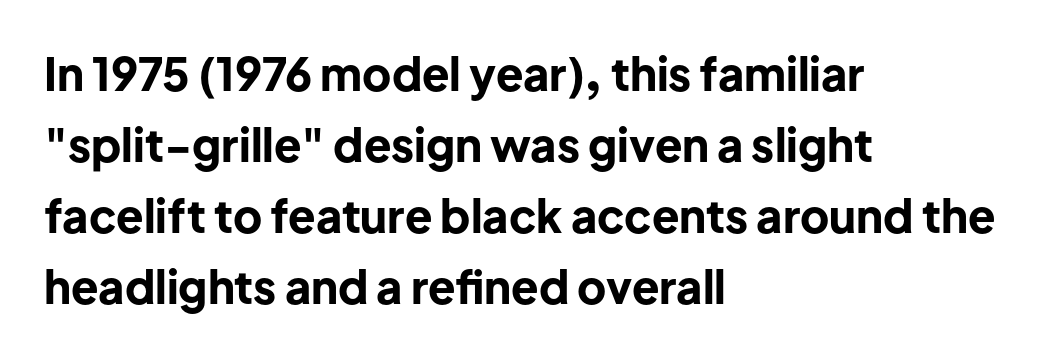
Q: Is the text bold? A: Yes.
Q: Is the text italic (slanted)? A: No, it is upright.
Q: Is the typeface a serif or a sans-serif typeface? A: Sans-serif.
Q: Is the text underlined? A: No.
Q: How is the paragraph aligned? A: Left-aligned.
Q: Is the spacing between letters normal or unusually wide? A: Normal.
Q: Is the spacing between lines tight, normal or loose? A: Normal.
Q: Width (condensed, normal, or wide)? A: Normal.
Q: Stroke contrast? A: Low.
Q: x-height? A: Medium.
Q: Monospaced? A: No.
